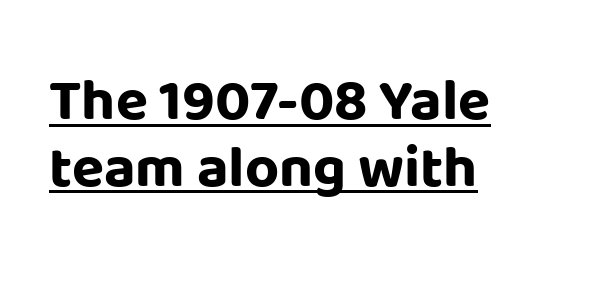
The image shows 59 px bold sans-serif type, upright; set left-aligned, tight line spacing (1.13x), normal letter spacing, underlined; low stroke contrast and a large x-height.
